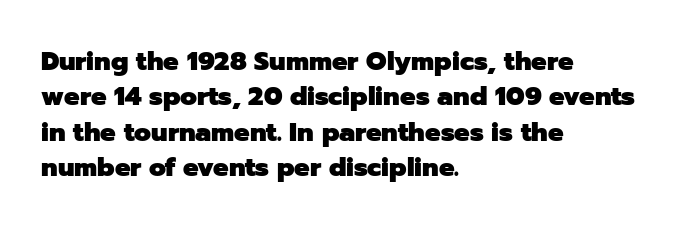
The image shows 26 px bold type, upright; set left-aligned, normal line spacing (1.36x), normal letter spacing, not underlined.
